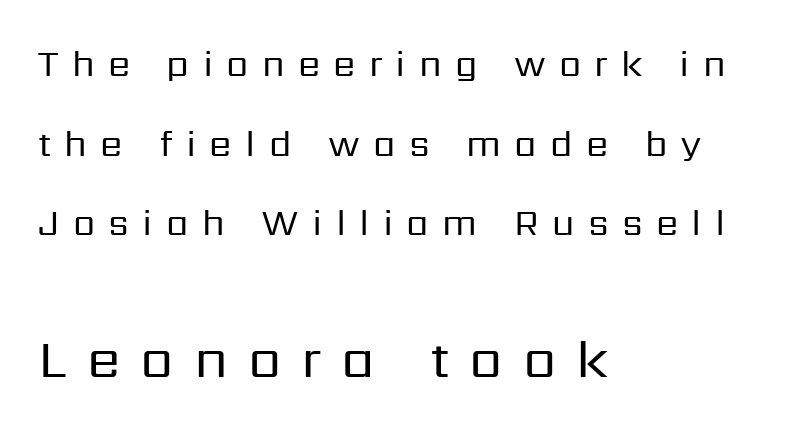
{"serif": "no", "italic": "no", "bold": "no", "weight": "regular", "width": "normal", "stroke_contrast": "low", "x_height": "medium", "monospaced": "no", "underline": "no", "align": "left", "line_spacing": "loose", "line_spacing_ratio": 2.21, "letter_spacing": "wide", "letter_spacing_em": 0.37, "larger_block": "second", "size_ratio": 1.5, "glyph_px": 54}
